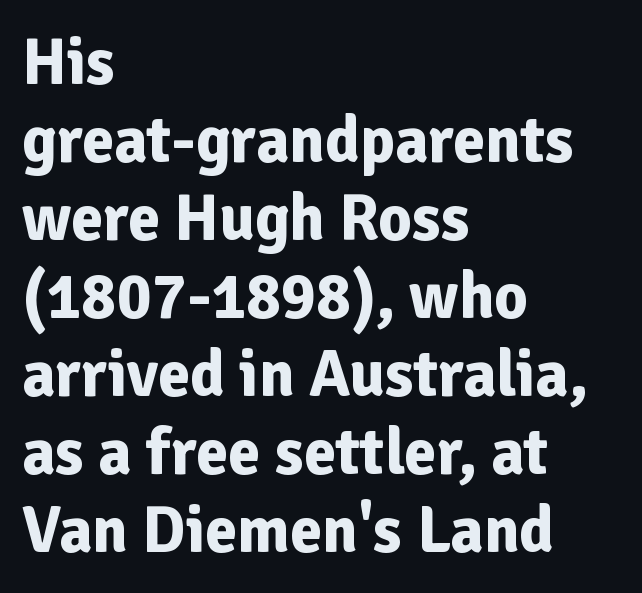
The image shows 65 px bold sans-serif type, upright; set left-aligned, line spacing 1.2x, normal letter spacing, not underlined; low stroke contrast and a medium x-height.
